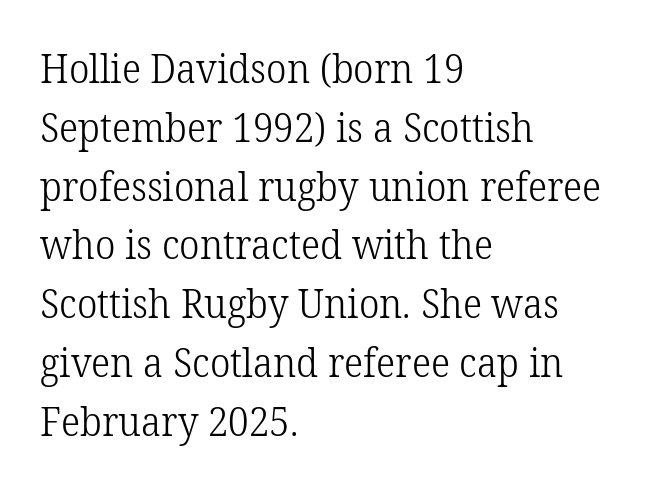
{"serif": "yes", "italic": "no", "bold": "no", "weight": "light", "width": "normal", "stroke_contrast": "low", "x_height": "medium", "monospaced": "no", "underline": "no", "align": "left", "line_spacing": "normal", "line_spacing_ratio": 1.47, "letter_spacing": "normal", "letter_spacing_em": 0.0, "glyph_px": 40}
